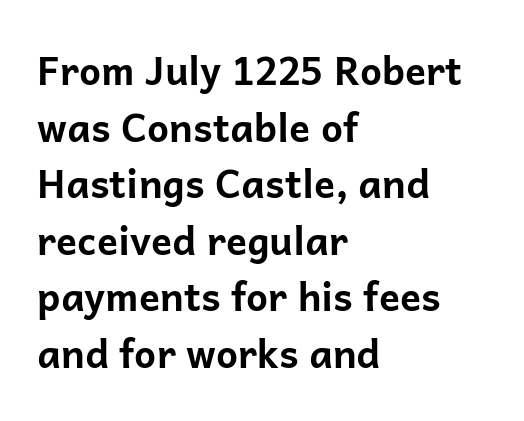
{"serif": "no", "italic": "no", "bold": "yes", "weight": "bold", "width": "normal", "stroke_contrast": "low", "x_height": "medium", "monospaced": "no", "underline": "no", "align": "left", "line_spacing": "normal", "line_spacing_ratio": 1.45, "letter_spacing": "normal", "letter_spacing_em": 0.0, "glyph_px": 39}
